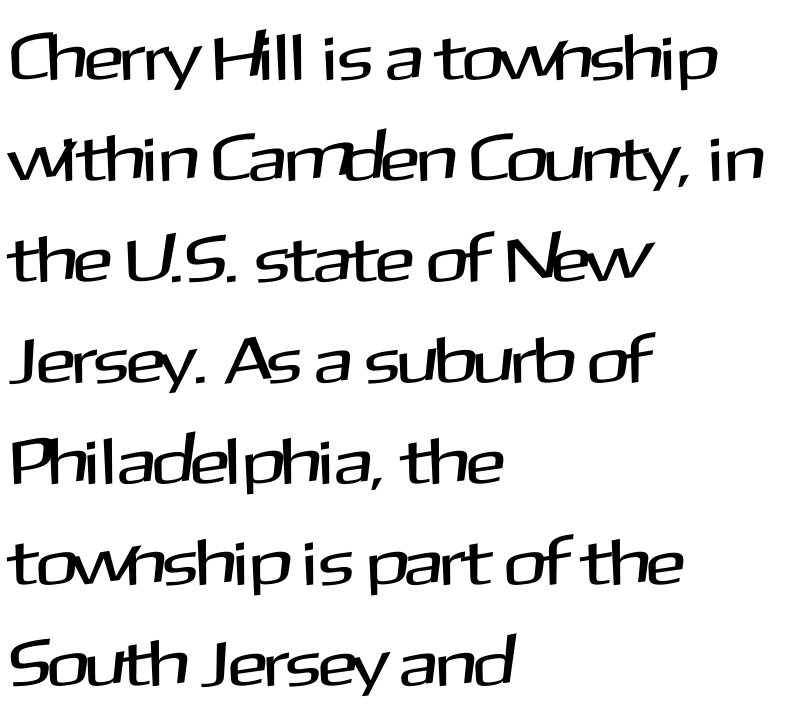
The image shows 66 px sans-serif type, upright; set left-aligned, normal line spacing (1.53x), normal letter spacing, not underlined; medium stroke contrast and a medium x-height.
